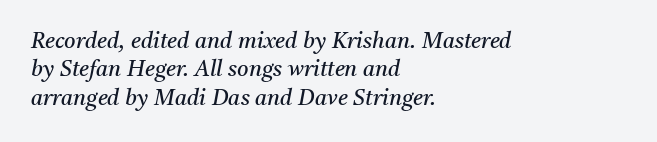
No letter is thick-stroked: the sample isn't bold. Would a proofreader flag this as italicized? Yes. Notice how the passage keeps a crisp vertical edge on the left only. The zone under the glyphs is completely vacant. The passage shown has conventional tracking throughout.
